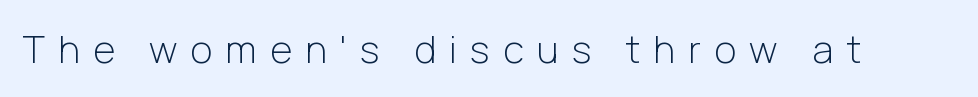
Is this a fixed-width face? No — the glyphs have proportional, varying widths. The typeface chosen for these lines omits serifs. This rendering features lettering with no underline. Weight: in the light-to-regular range.
